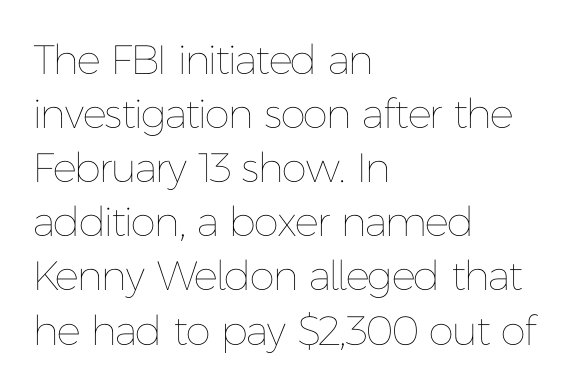
The image shows 41 px thin type, upright; set left-aligned, normal line spacing (1.32x), normal letter spacing, not underlined; low stroke contrast and a medium x-height.
